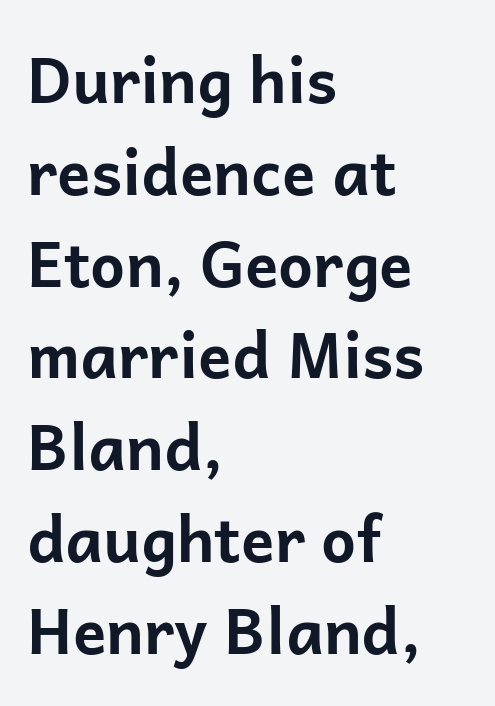
Think of a printed novel: that variable character pitch is what you see here. Interline gaps are of average width in this sample. The designer went with a sans here, leaving each stem footless. Posture: upright roman.
